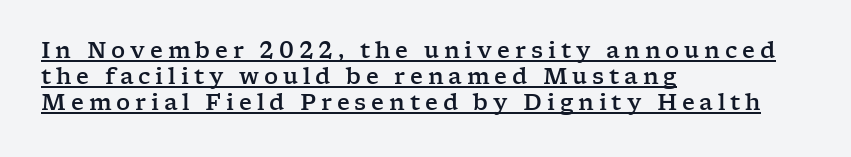
These characters rest on top of a visible drawn line. The line texture is sparse and dotted thanks to wide tracking. If you drew a line through each stem, it would be perfectly vertical. Line starts are locked; line ends wander.
